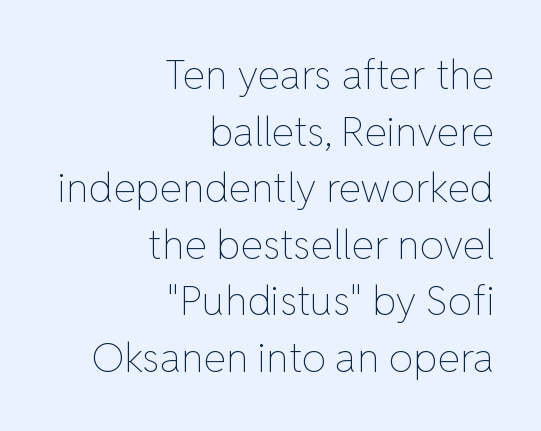
Any mark beneath the type? The region is blank. Look at the tracking — it's just the regular setting, nothing added. You could not count columns in this text — the font is proportionally spaced. The lettering stays uniformly vertical, giving the passage a roman look.
